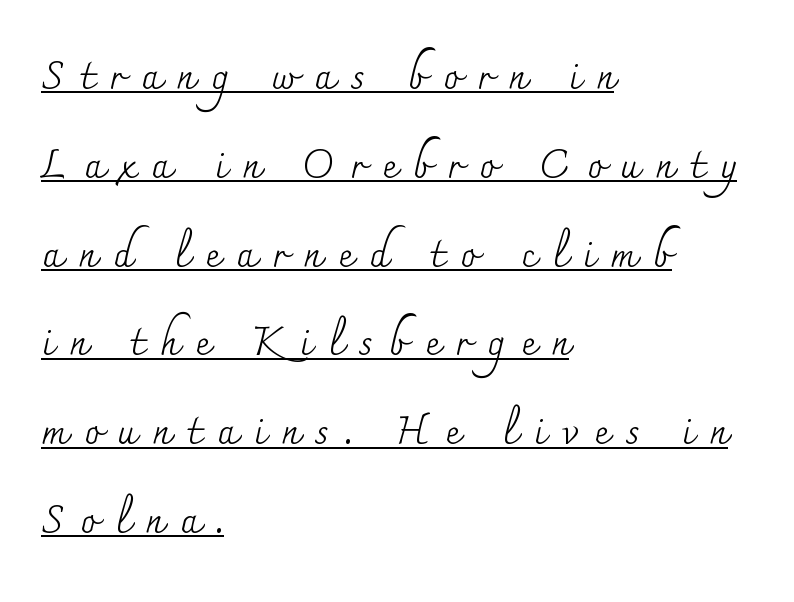
Casual observation: everything's shoved over to the left. A typesetter would call this proportional, since set widths differ per character. This is not heavy type; no bold has been used. You could fit nearly another row in the gap between these rows.
